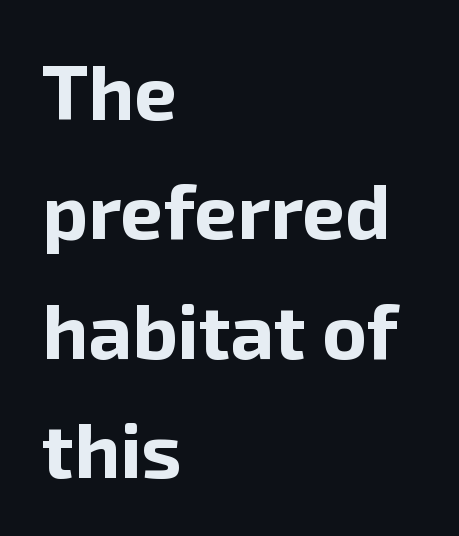
Q: Is the text bold? A: Yes.
Q: Is the text italic (slanted)? A: No, it is upright.
Q: Is the typeface a serif or a sans-serif typeface? A: Sans-serif.
Q: Is the text underlined? A: No.
Q: How is the paragraph aligned? A: Left-aligned.
Q: Is the spacing between letters normal or unusually wide? A: Normal.
Q: Is the spacing between lines tight, normal or loose? A: Normal.
Q: Width (condensed, normal, or wide)? A: Normal.
Q: Stroke contrast? A: Low.
Q: x-height? A: Medium.
Q: Monospaced? A: No.
